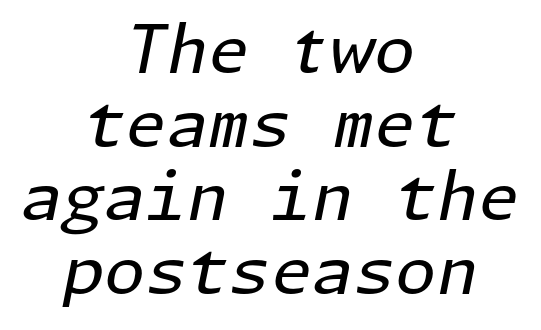
You could call the tracking neutral — neither tight nor loose. Rendered with sloped, italic letterforms. Stroke thickness stays within the range of a standard reading face or lighter. The strip under each line holds only bare page.
